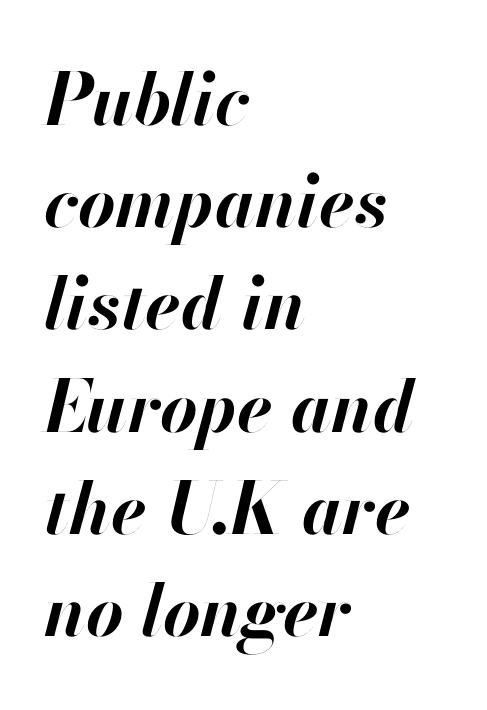
The image shows 72 px bold type, italic (leaning right); set left-aligned, normal line spacing (1.42x), normal letter spacing, not underlined; high stroke contrast and a small x-height.
